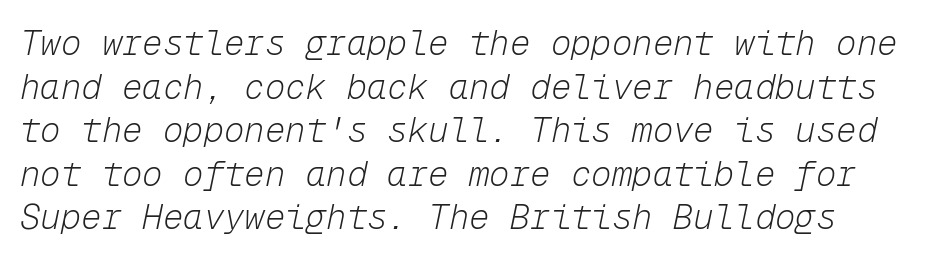
{"italic": "yes", "lean": "right", "slant_degrees": 12, "bold": "no", "weight": "light", "width": "normal", "stroke_contrast": "low", "x_height": "medium", "monospaced": "yes", "underline": "no", "line_spacing": "normal", "line_spacing_ratio": 1.28, "letter_spacing": "normal", "letter_spacing_em": 0.0, "glyph_px": 34}
